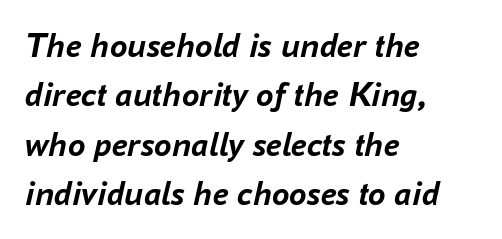
{"italic": "yes", "lean": "right", "slant_degrees": 16, "bold": "yes", "weight": "semibold", "width": "normal", "stroke_contrast": "low", "x_height": "medium", "monospaced": "no", "underline": "no", "align": "left", "line_spacing": "normal", "line_spacing_ratio": 1.41, "letter_spacing": "normal", "letter_spacing_em": 0.0, "glyph_px": 35}
